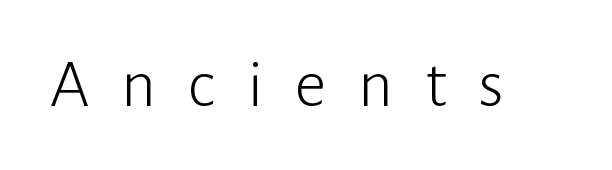
This sample uses expanded letter spacing, leaving extra air between glyphs. A quiet, ordinary-to-light weight characterises the typeface. It's the straight-up-and-down kind of type. Think of a printed novel: that variable character pitch is what you see here. Regarding serifs, this sample does without them. Only glyphs here, with clear space below each row.
